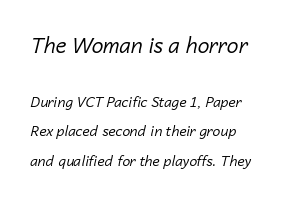
The image shows 21 px text type, italic (leaning right); set left-aligned, loose line spacing (2.1x), normal letter spacing, not underlined; the first (top) block is 1.5x larger.
